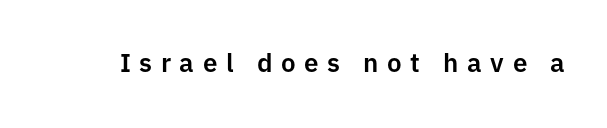
Q: Is the text italic (slanted)? A: No, it is upright.
Q: Is the text underlined? A: No.
Q: Is the spacing between letters normal or unusually wide? A: Unusually wide.
